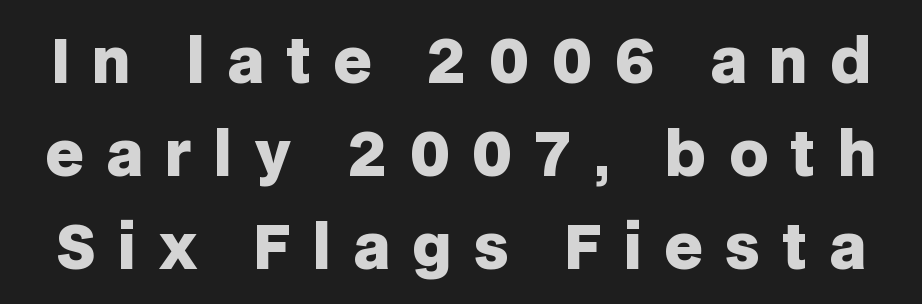
Q: Is the text bold? A: Yes.
Q: Is the text italic (slanted)? A: No, it is upright.
Q: Is the typeface a serif or a sans-serif typeface? A: Sans-serif.
Q: Is the text underlined? A: No.
Q: Is the spacing between letters normal or unusually wide? A: Unusually wide.
Q: Is the spacing between lines tight, normal or loose? A: Normal.
Q: Width (condensed, normal, or wide)? A: Normal.
Q: Stroke contrast? A: Low.
Q: x-height? A: Large.
Q: Monospaced? A: No.
